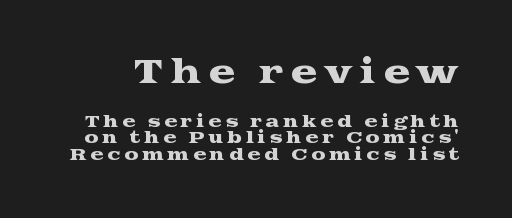
This sample uses expanded letter spacing, leaving extra air between glyphs. Check the space under the baseline: it is left empty. The glyphs in this specimen are seriffed. If you squint, the top block still reads clearly — it's the larger of the two. One glance says dense: line gaps are narrower than usual.
